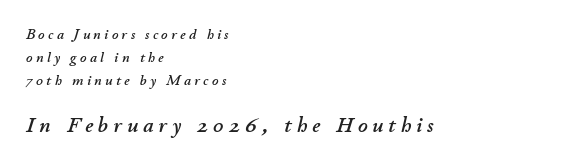
{"italic": "yes", "lean": "right", "slant_degrees": 11, "underline": "no", "align": "left", "line_spacing": "normal", "line_spacing_ratio": 1.66, "letter_spacing": "wide", "letter_spacing_em": 0.24, "larger_block": "second", "size_ratio": 1.5, "glyph_px": 21}
